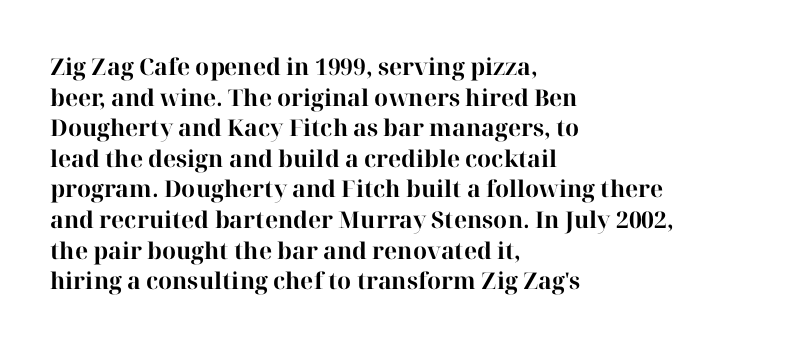
Nobody touched the tracking dial on this one. Heft: maximum for text — a bold. The rendering anchors every line to the left-hand side. The line-height multiplier appears to be the usual default.
